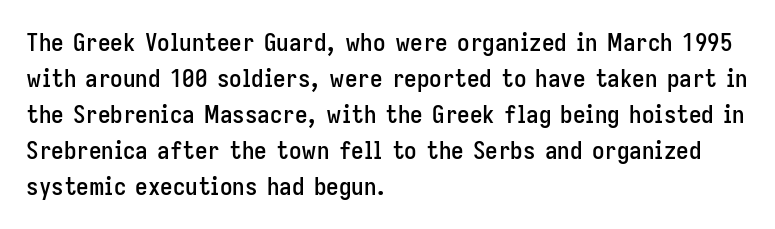
{"italic": "no", "underline": "no", "align": "left", "line_spacing": "normal", "line_spacing_ratio": 1.44, "letter_spacing": "normal", "letter_spacing_em": 0.0, "glyph_px": 25}
